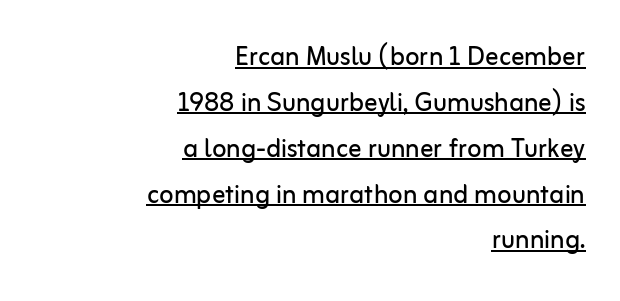
Ordinary non-slanted type is in use. The typesetting does not lean heavy: it is not bold. This rendering uses right alignment, leaving the left contour irregular. The rendering keeps characters at their native spacing. Vertically, the passage feels balanced, rows spaced as you'd expect.
